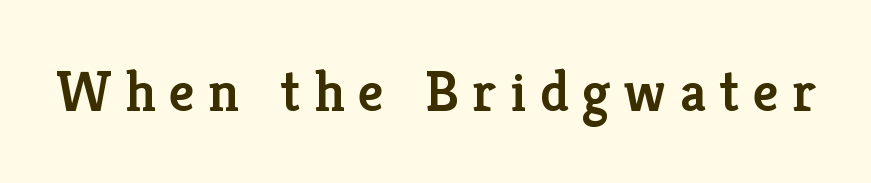
{"serif": "yes", "italic": "no", "bold": "semi", "weight": "semibold", "width": "normal", "stroke_contrast": "low", "x_height": "medium", "monospaced": "no", "underline": "no", "letter_spacing": "wide", "letter_spacing_em": 0.24, "glyph_px": 57}
